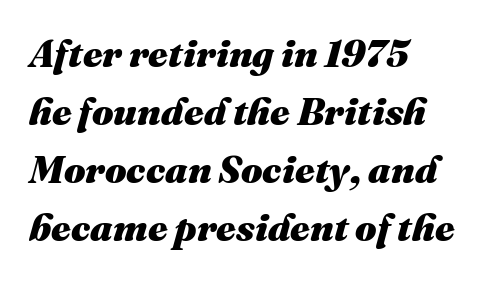
Heavy-handed strokes throughout: this text is bold. Characters follow at the spacing the type designer built in. The specimen reads as italic at a glance. Clear beneath every line of the passage. What's the leading like? Ordinary, nothing unusual.
